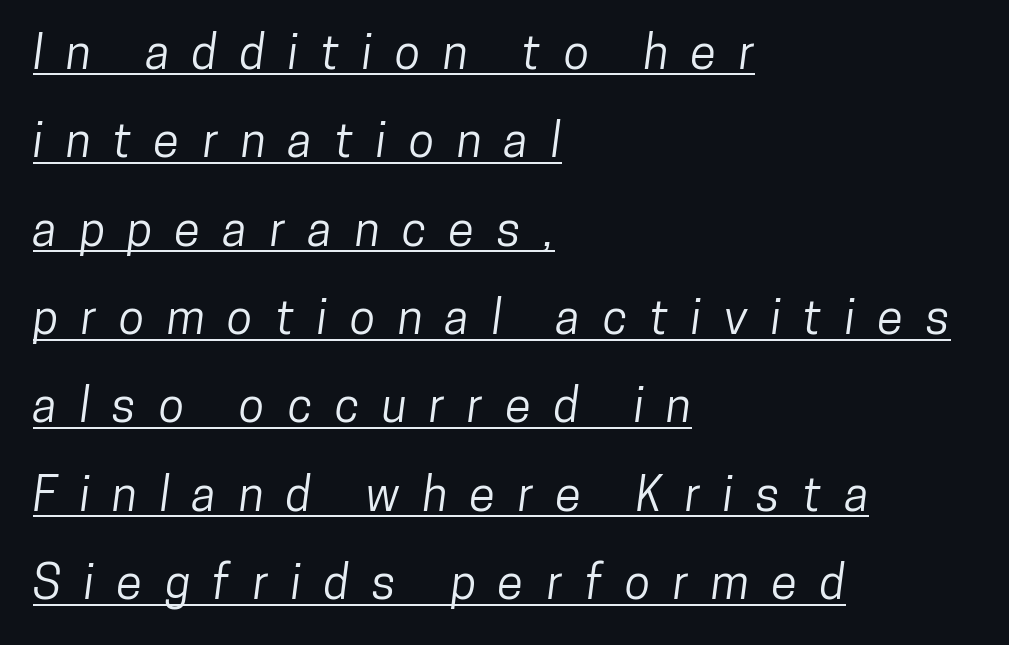
Q: Is the typeface a serif or a sans-serif typeface? A: Sans-serif.
Q: Is the text underlined? A: Yes.
Q: How is the paragraph aligned? A: Left-aligned.
Q: Is the spacing between letters normal or unusually wide? A: Unusually wide.
Q: Width (condensed, normal, or wide)? A: Condensed.
Q: Stroke contrast? A: Low.
Q: x-height? A: Medium.
Q: Monospaced? A: No.
